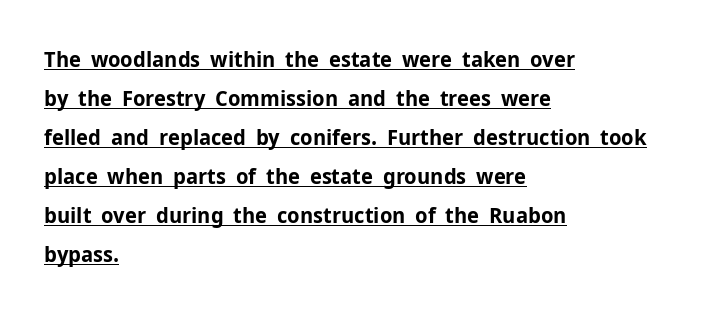
{"italic": "no", "bold": "yes", "underline": "yes", "align": "left", "line_spacing_ratio": 1.77, "letter_spacing": "normal", "letter_spacing_em": 0.0, "glyph_px": 22}
